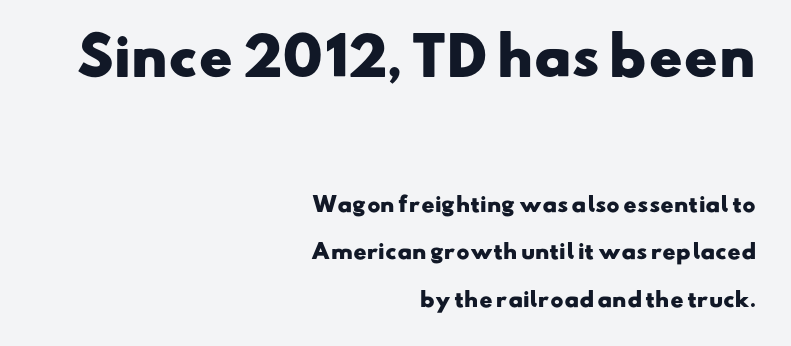
{"serif": "no", "bold": "yes", "weight": "heavy", "width": "wide", "stroke_contrast": "low", "x_height": "small", "monospaced": "no", "underline": "no", "align": "right", "line_spacing": "loose", "line_spacing_ratio": 2.36, "letter_spacing": "normal", "letter_spacing_em": 0.0, "larger_block": "first", "size_ratio": 2.55, "glyph_px": 51}
